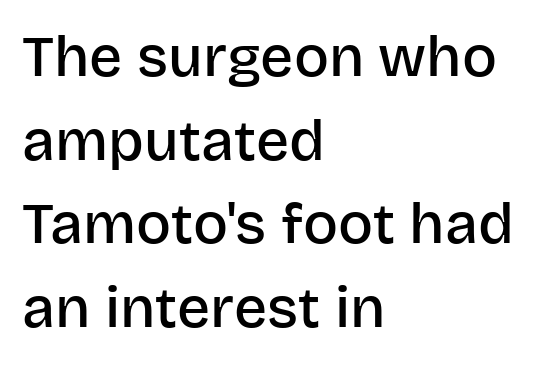
Posture: vertical. The rows are spaced the way most documents space them. The font family rendered here belongs to the sans-serif group. Caption: semibold face, moderately heavy strokes. Check the space under the baseline: it is left empty. Think of a printed novel: that variable character pitch is what you see here.
